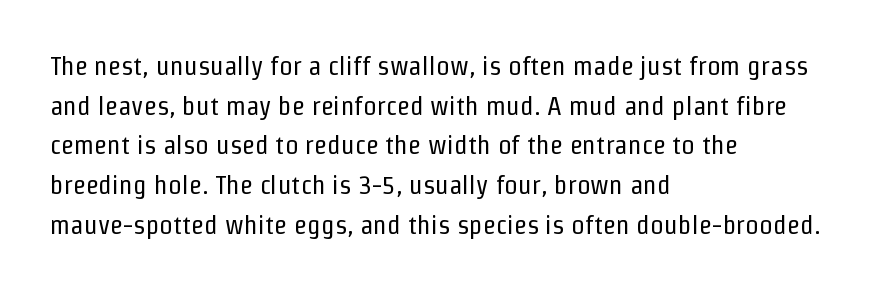
Notice how descenders clear the ascenders below comfortably — that's standard leading. Inter-character spacing is left at the font's built-in metrics. Bare-footed words on every line. The strokes are not fattened; the text isn't bold. A student would call this left alignment; a typographer would say flush left, rag right.
